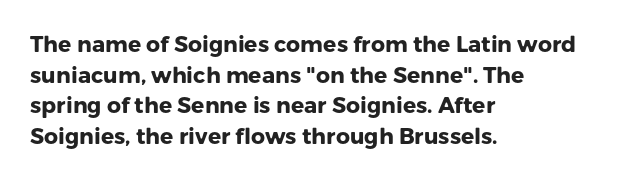
The image shows 22 px bold type, upright; set left-aligned, normal line spacing (1.39x), normal letter spacing, not underlined.
